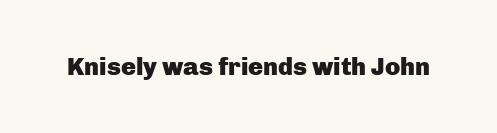
The image shows 25 px bold type, upright; set normal letter spacing, not underlined.
